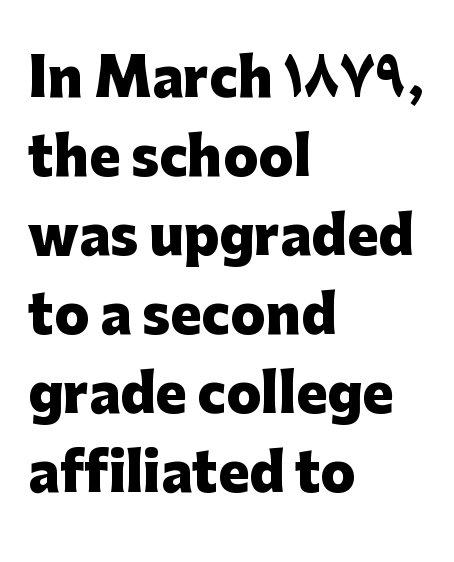
To sum up the face: it is a sans, with no serifs. Lines of text with bare space underneath. The gaps between neighbouring characters are ordinary and unremarkable. Proportional: the letters do not fall into vertical columns.
